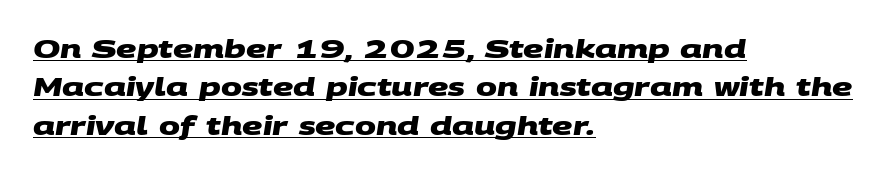
Glance below the letters and you will spot a drawn line. Tracking here is standard; glyphs follow each other at the usual distance. Pretty heavy lettering here — definitely bold. Interline gaps are of average width in this sample. The lines are quadded left.
